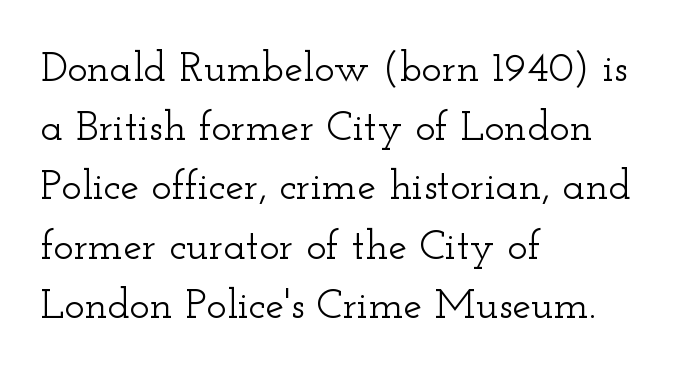
Q: Is the text italic (slanted)? A: No, it is upright.
Q: Is the typeface a serif or a sans-serif typeface? A: Serif.
Q: Is the text underlined? A: No.
Q: How is the paragraph aligned? A: Left-aligned.
Q: Is the spacing between letters normal or unusually wide? A: Normal.
Q: Is the spacing between lines tight, normal or loose? A: Normal.
Q: Width (condensed, normal, or wide)? A: Wide.
Q: Stroke contrast? A: Low.
Q: x-height? A: Small.
Q: Monospaced? A: No.
